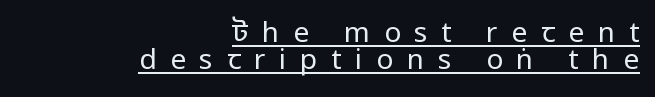
The image shows 28 px regular-weight, condensed sans-serif type, upright; set right-aligned, tight line spacing (0.96x), unusually wide letter spacing (+0.49 em), underlined; low stroke contrast.
